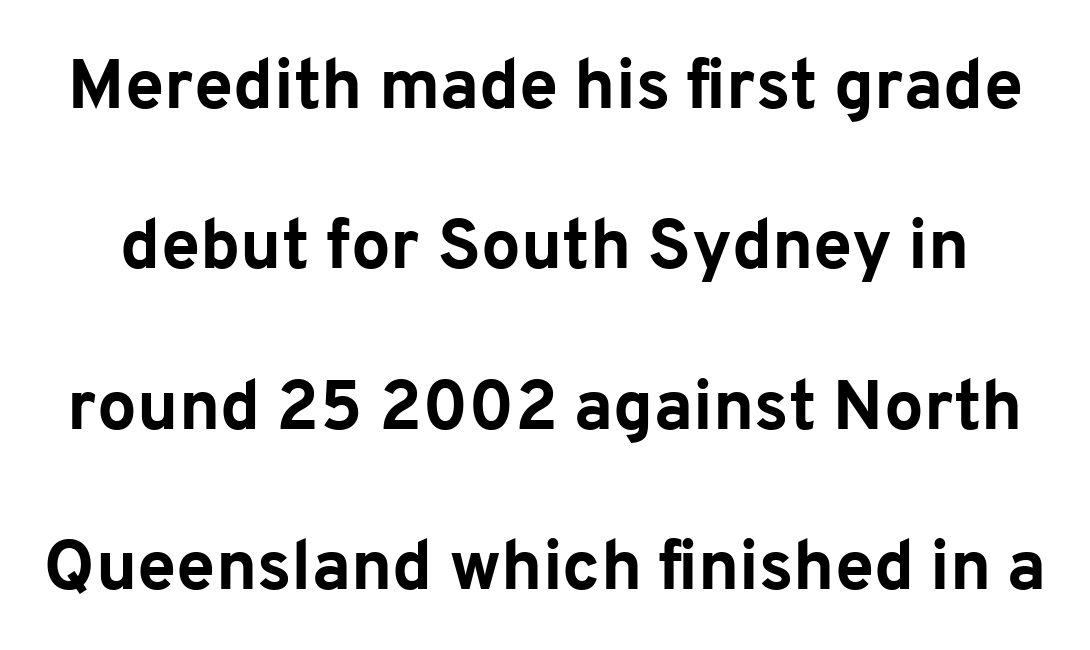
Q: Is the text bold? A: Yes.
Q: Is the text italic (slanted)? A: No, it is upright.
Q: Is the typeface a serif or a sans-serif typeface? A: Sans-serif.
Q: Is the text underlined? A: No.
Q: Is the spacing between letters normal or unusually wide? A: Normal.
Q: Is the spacing between lines tight, normal or loose? A: Loose.
Q: Width (condensed, normal, or wide)? A: Normal.
Q: Stroke contrast? A: Low.
Q: x-height? A: Medium.
Q: Monospaced? A: No.
